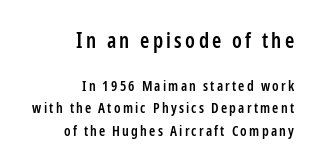
{"italic": "no", "bold": "semi", "underline": "no", "align": "right", "line_spacing": "normal", "line_spacing_ratio": 1.61, "larger_block": "first", "size_ratio": 1.5, "glyph_px": 21}
